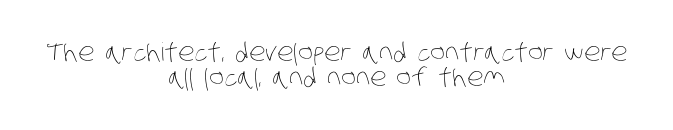
How are the letters spaced? Ordinarily, with no added tracking. This rendering features lettering with no underline. Weight: in the light-to-regular range. The setting favours the middle, as headings and verse often do. Closely set lines give the paragraph a compact silhouette.
